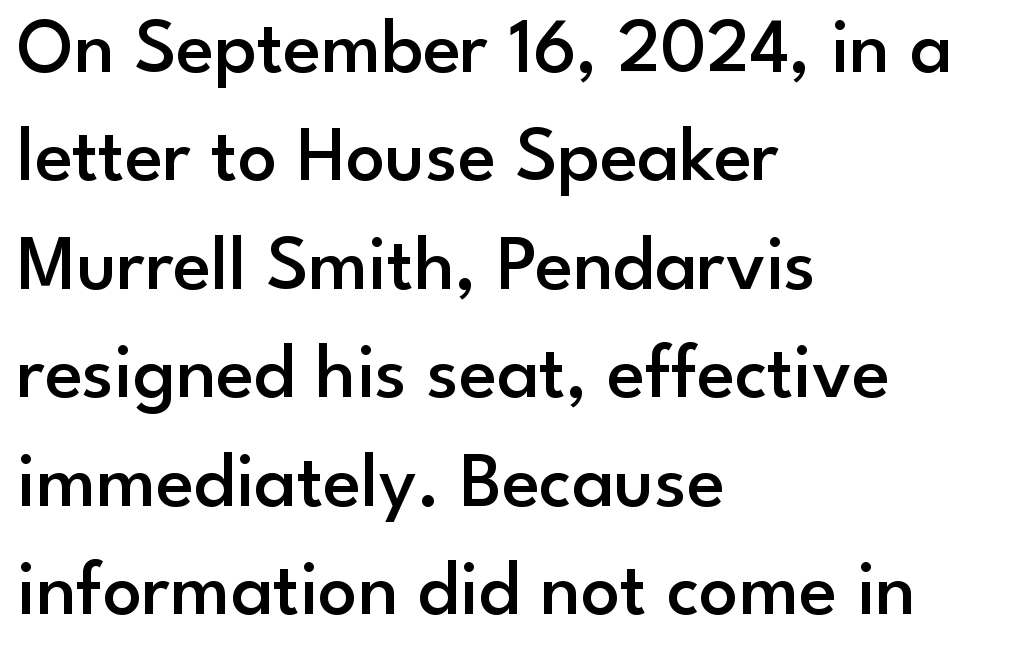
The image shows 78 px semibold sans-serif type, upright; set left-aligned, normal line spacing (1.39x), normal letter spacing, not underlined; low stroke contrast and a small x-height.
